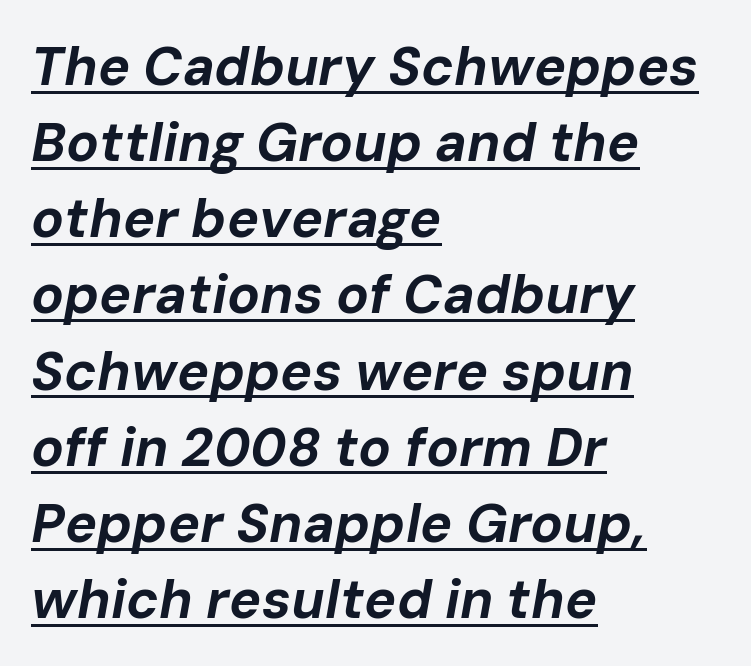
{"italic": "yes", "lean": "right", "slant_degrees": 10, "bold": "yes", "weight": "bold", "width": "normal", "stroke_contrast": "low", "x_height": "medium", "monospaced": "no", "underline": "yes", "align": "left", "line_spacing": "normal", "line_spacing_ratio": 1.41, "letter_spacing": "normal", "letter_spacing_em": 0.0, "glyph_px": 54}
